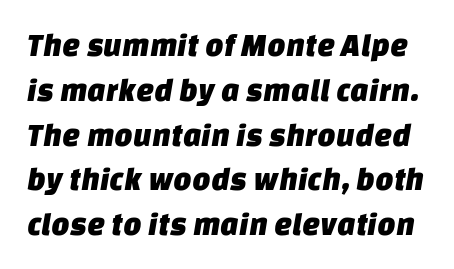
{"serif": "no", "width": "normal", "stroke_contrast": "low", "x_height": "large", "monospaced": "no", "underline": "no", "line_spacing": "normal", "line_spacing_ratio": 1.4, "letter_spacing": "normal", "letter_spacing_em": 0.0, "glyph_px": 32}
